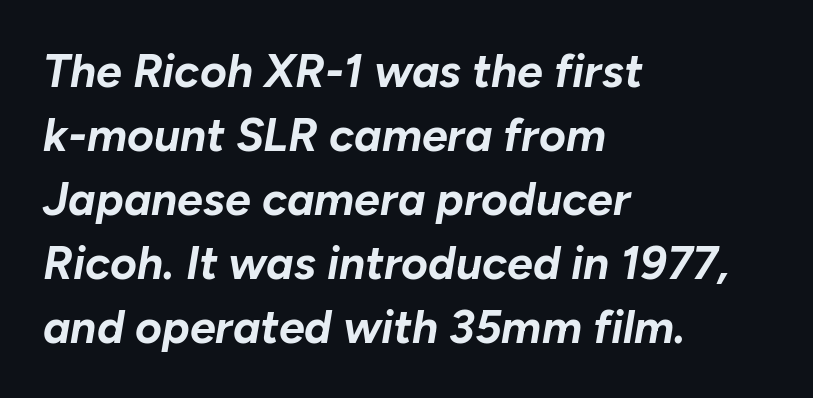
Q: Is the text bold? A: Yes.
Q: Is the text italic (slanted)? A: Yes, it leans right by about 10 degrees.
Q: Is the text underlined? A: No.
Q: How is the paragraph aligned? A: Left-aligned.
Q: Is the spacing between letters normal or unusually wide? A: Normal.
Q: Is the spacing between lines tight, normal or loose? A: Normal.
Q: Width (condensed, normal, or wide)? A: Normal.
Q: Stroke contrast? A: Low.
Q: x-height? A: Medium.
Q: Monospaced? A: No.
